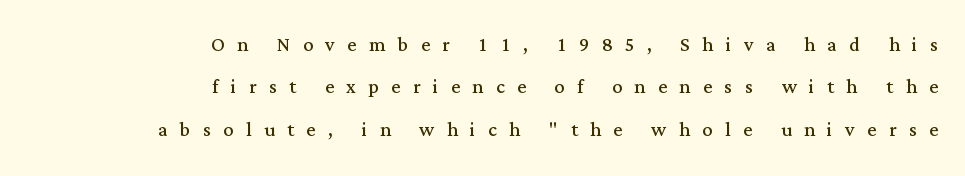
The image shows 25 px text type, upright; set right-aligned, normal line spacing (1.7x), unusually wide letter spacing (+0.5 em), not underlined.
